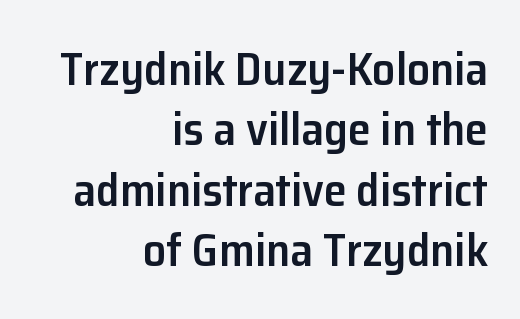
Firm but not heavy-handed strokes: this text is semibold. The glyphs in this specimen are sans serif. The rows are spaced the way most documents space them. The zone under the glyphs is completely vacant. A student would call this right alignment; a typographer would say flush right, rag left. Varying glyph widths throughout — classic text-font behaviour.
